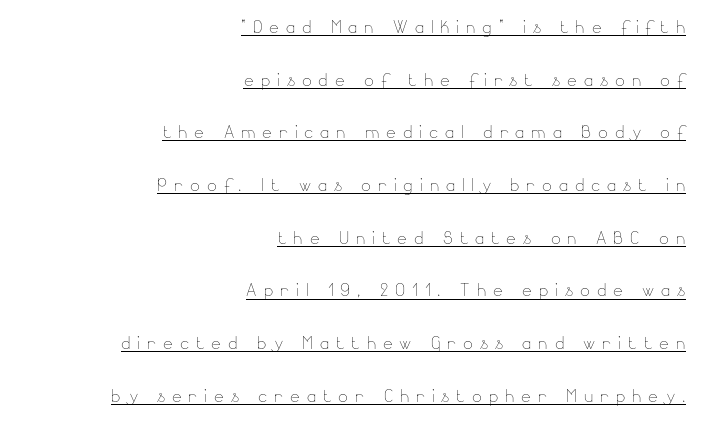
Q: Is the text bold? A: No.
Q: Is the text italic (slanted)? A: No, it is upright.
Q: Is the text underlined? A: Yes.
Q: How is the paragraph aligned? A: Right-aligned.
Q: Is the spacing between letters normal or unusually wide? A: Unusually wide.
Q: Is the spacing between lines tight, normal or loose? A: Loose.
